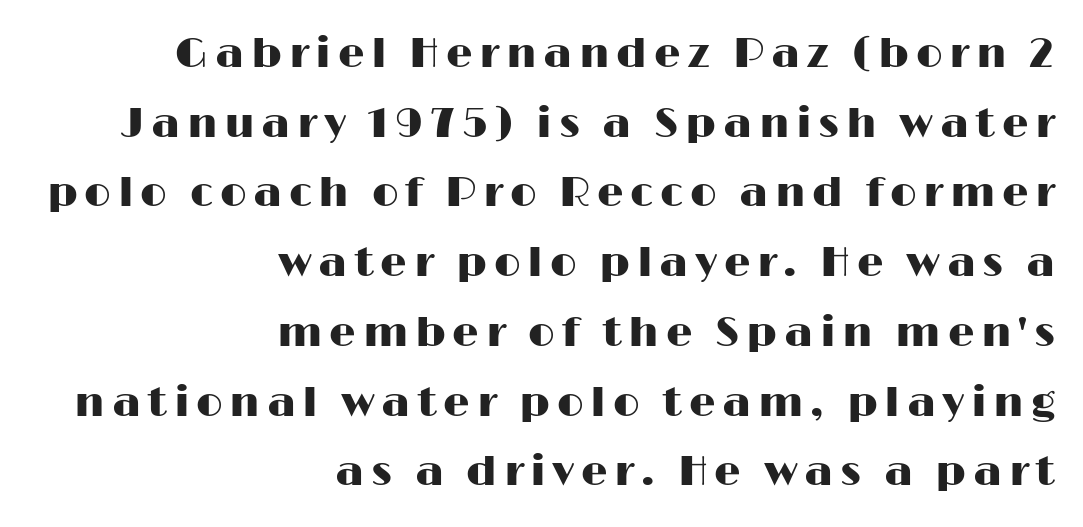
The compositor pushed each line to the right boundary. This block has exactly the height ordinary leading produces. Plain, unruled lines of type. Note: no serifs on the glyphs. These lines are rendered in a variable-pitch font.
